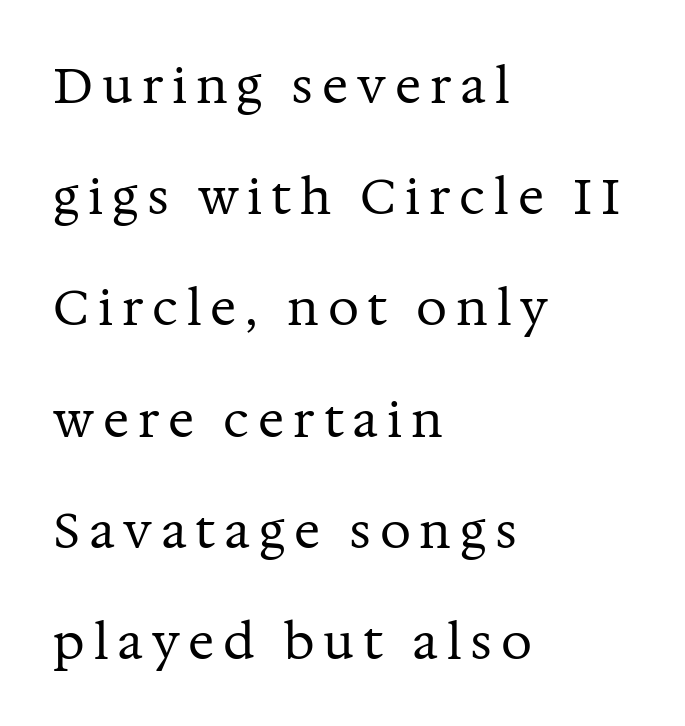
{"serif": "yes", "italic": "no", "bold": "no", "weight": "regular", "width": "normal", "stroke_contrast": "medium", "x_height": "medium", "monospaced": "no", "underline": "no", "align": "left", "line_spacing": "loose", "line_spacing_ratio": 2.27, "glyph_px": 49}
